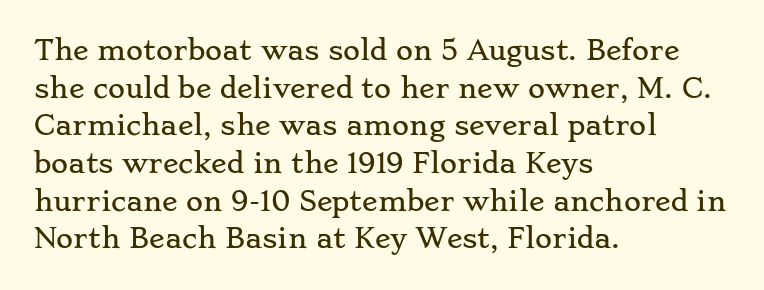
Which margin do the lines hug? The left one — the right edge is uneven. This sample uses plain, unmodified letter spacing. Glance below the letters and you will spot only blank space. Baseline-to-baseline distance is the conventional proportion of letter height.
